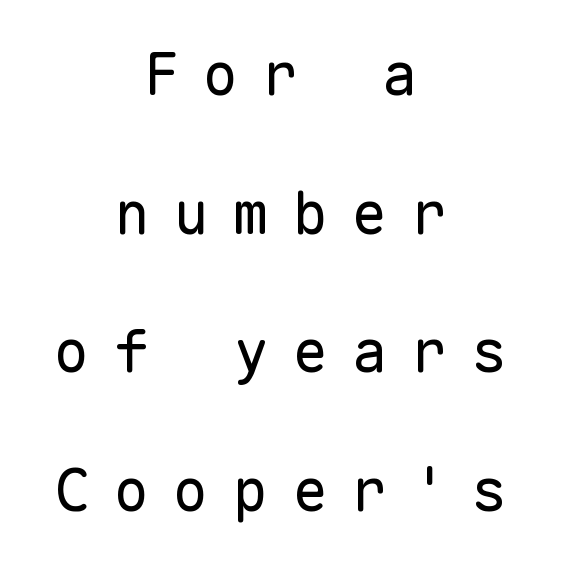
Q: Is the text bold? A: No.
Q: Is the text italic (slanted)? A: No, it is upright.
Q: Is the typeface a serif or a sans-serif typeface? A: Sans-serif.
Q: Is the text underlined? A: No.
Q: How is the paragraph aligned? A: Centered.
Q: Is the spacing between letters normal or unusually wide? A: Unusually wide.
Q: Is the spacing between lines tight, normal or loose? A: Loose.
Q: Width (condensed, normal, or wide)? A: Normal.
Q: Stroke contrast? A: Low.
Q: x-height? A: Medium.
Q: Monospaced? A: Yes.
